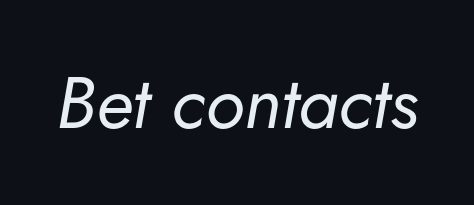
The image shows 73 px regular-weight type, italic (leaning right); set normal letter spacing, not underlined; low stroke contrast and a small x-height.
